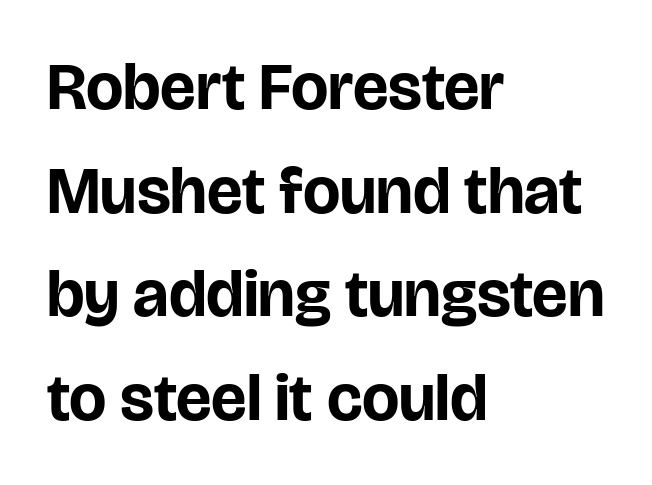
Emphasis by weight is at full strength: bold. Grotesque or geometric, the face here clearly has no serifs. A typesetter would call this proportional, since set widths differ per character. Do the letters lean? They stand straight. The letterforms sit shoulder to shoulder at normal distance. This sample keeps an unexceptional amount of space between lines.
